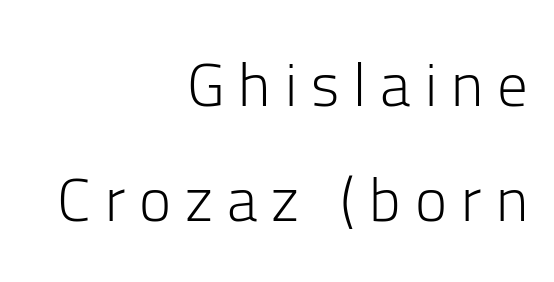
In CSS terms this would be text-align: right. This sample uses a sans-serif face. Posture: straight, roman, zero tilt. Summary of weight: not heavy and not bold.
